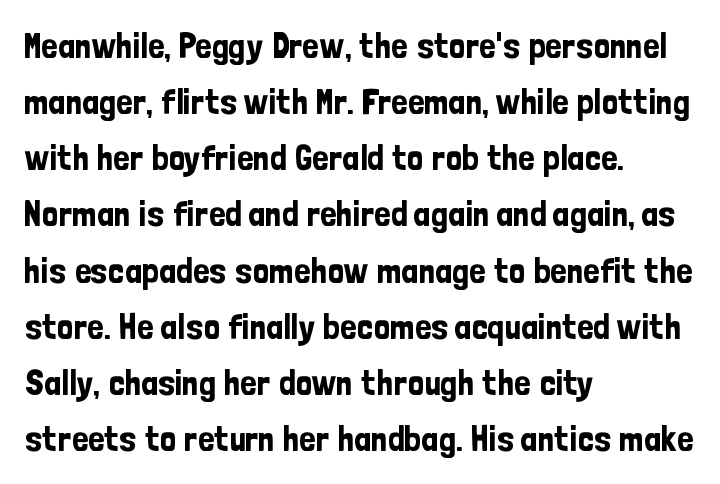
{"serif": "no", "italic": "no", "width": "condensed", "stroke_contrast": "low", "x_height": "medium", "monospaced": "no", "underline": "no", "align": "left", "line_spacing": "normal", "line_spacing_ratio": 1.56, "letter_spacing": "normal", "letter_spacing_em": 0.0, "glyph_px": 36}
